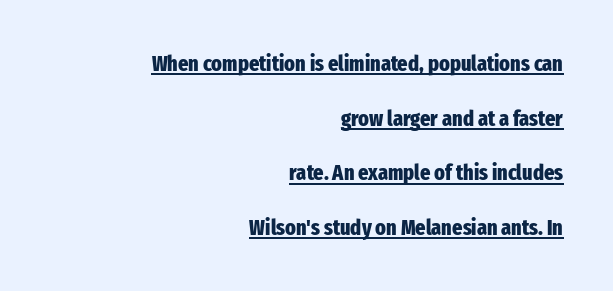
Q: Is the text bold? A: Yes.
Q: Is the text italic (slanted)? A: No, it is upright.
Q: Is the text underlined? A: Yes.
Q: How is the paragraph aligned? A: Right-aligned.
Q: Is the spacing between letters normal or unusually wide? A: Normal.
Q: Is the spacing between lines tight, normal or loose? A: Loose.
